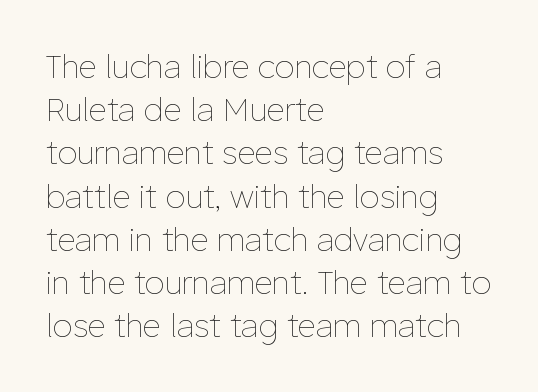
This sample uses an upright cut, with every glyph sitting square on the baseline. The baseline area is clear. Each letter keeps its own natural width here, so spacing adapts to shape. The strokes are not fattened; the text isn't bold. Successive baselines arrive at the customary interval.
